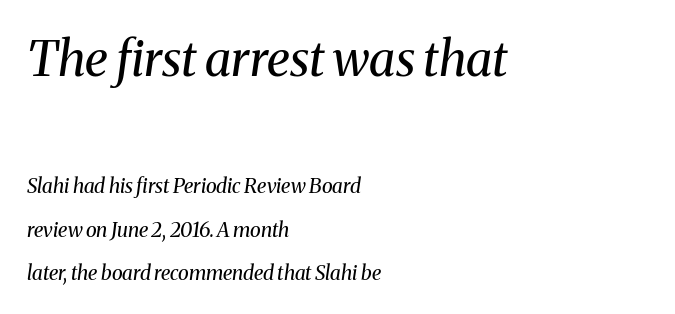
A classic flush-left, rag-right setting is used for this passage. In terms of letterform style, serifs are clearly present. Observe the lean: these are italic letterforms. A quiet, ordinary-to-light weight characterises the typeface. These lines are rendered in a variable-pitch font. The emphasis by scale lands on block number one, above.
